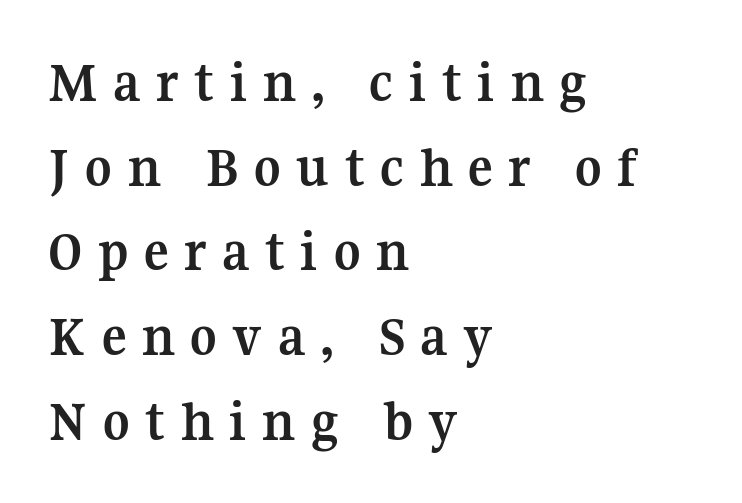
The space directly below the letters is spotless. Here the glyphs are tracked loosely, breaking word shapes into spaced letters. The leading is moderate, giving the passage an even texture. Caption: multi-line text, flush left, ragged right. Summary of weight: heavy, a full bold.
